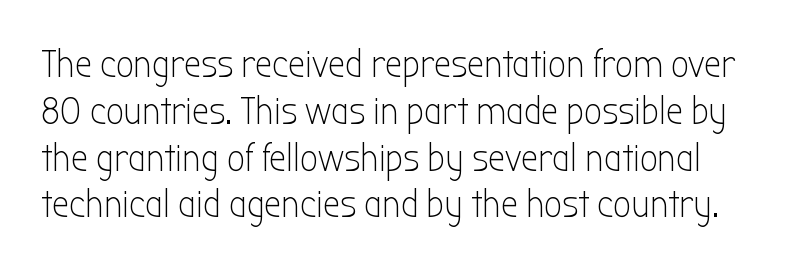
{"serif": "no", "italic": "no", "bold": "no", "weight": "light", "width": "condensed", "stroke_contrast": "low", "x_height": "medium", "monospaced": "no", "underline": "no", "line_spacing_ratio": 1.2, "letter_spacing": "normal", "letter_spacing_em": 0.0, "glyph_px": 39}
